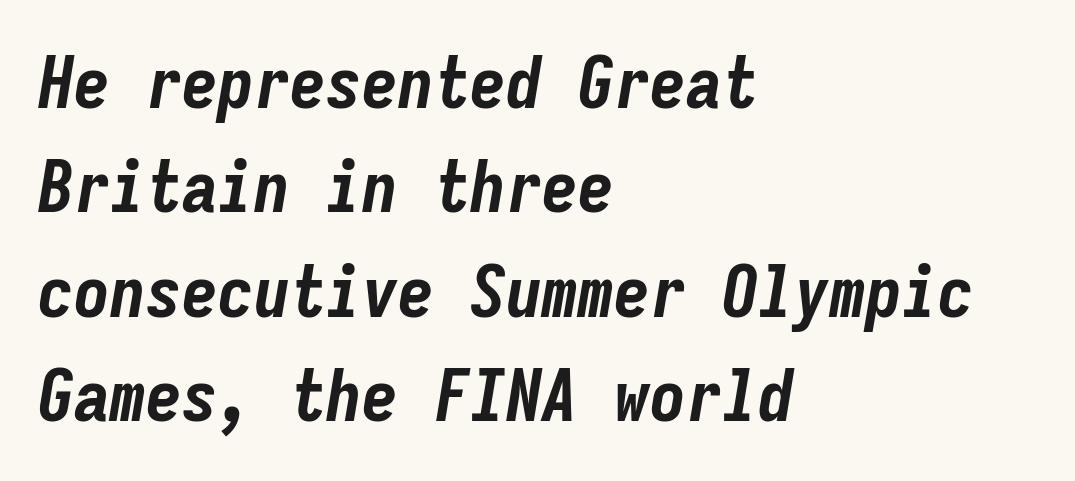
Interline gaps are of average width in this sample. Check the space under the baseline: it is left empty. You'd pick this weight for a headline — it's a proper bold. The face used here has a pronounced slope to its letters.
